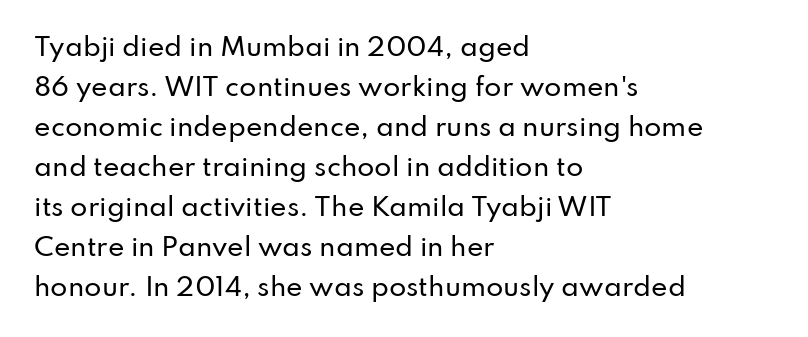
The image shows 25 px text type, upright; set left-aligned, normal line spacing (1.6x), normal letter spacing, not underlined.
